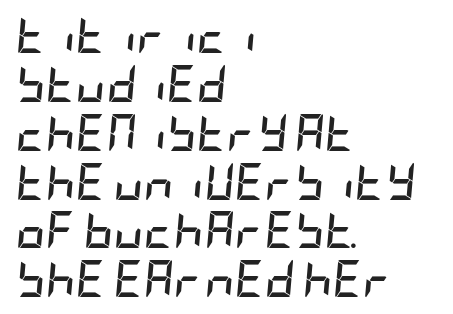
Q: Is the text bold? A: Yes.
Q: Is the text italic (slanted)? A: Yes, it leans right by about 5 degrees.
Q: Is the text underlined? A: No.
Q: How is the paragraph aligned? A: Left-aligned.
Q: Is the spacing between letters normal or unusually wide? A: Normal.
Q: Is the spacing between lines tight, normal or loose? A: Normal.
Q: Width (condensed, normal, or wide)? A: Condensed.
Q: Stroke contrast? A: Low.
Q: x-height? A: Large.
